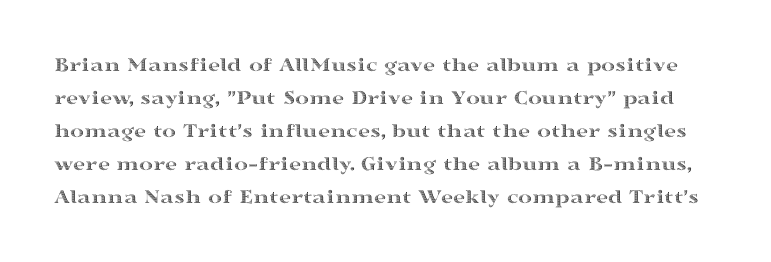
The image shows 21 px text type, upright; set normal line spacing (1.57x), normal letter spacing, not underlined.
